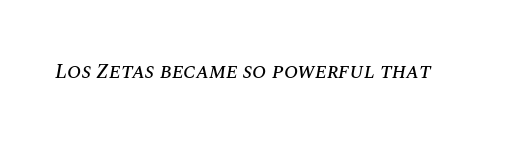
The image shows 21 px text type, italic (leaning right); set normal letter spacing, not underlined.
